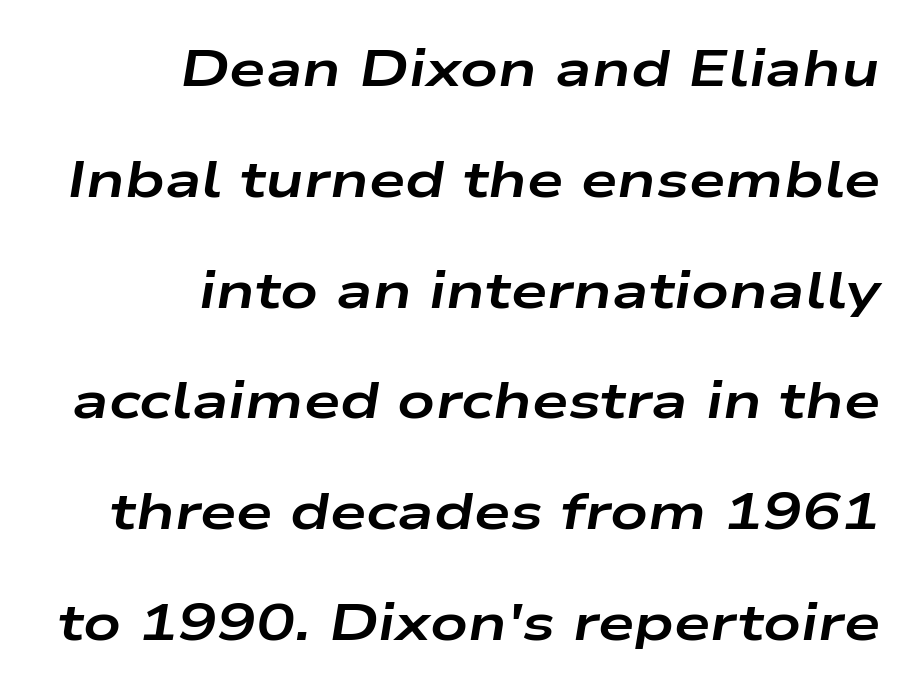
Q: Is the text bold? A: Yes.
Q: Is the text italic (slanted)? A: Yes, it leans right by about 9 degrees.
Q: Is the text underlined? A: No.
Q: How is the paragraph aligned? A: Right-aligned.
Q: Is the spacing between letters normal or unusually wide? A: Normal.
Q: Is the spacing between lines tight, normal or loose? A: Loose.
Q: Width (condensed, normal, or wide)? A: Wide.
Q: Stroke contrast? A: Low.
Q: x-height? A: Medium.
Q: Monospaced? A: No.
